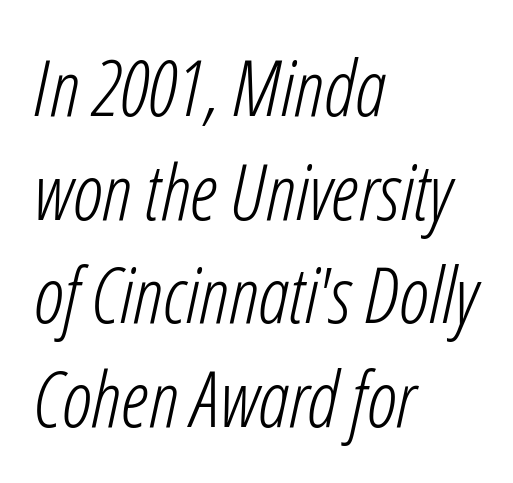
Words float on clear page, feet unadorned. The type is set solid horizontally, with unmodified tracking. Short and long lines alike share a common starting point at left. Quick note: interline space is typical. The glyphs look as if they've been sheared to an angle. Proportional: the letters do not fall into vertical columns.
